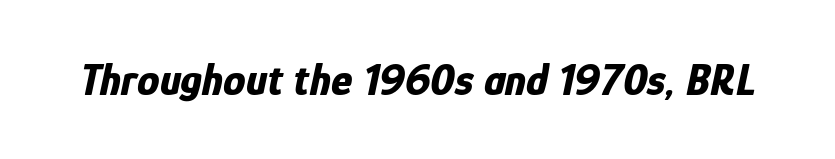
The image shows 45 px bold, condensed type, italic (leaning right); set normal letter spacing, not underlined; low stroke contrast and a medium x-height.
